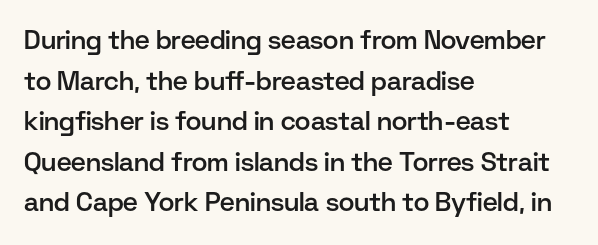
The image shows 26 px text type, upright; set left-aligned, normal line spacing (1.56x), normal letter spacing, not underlined.
